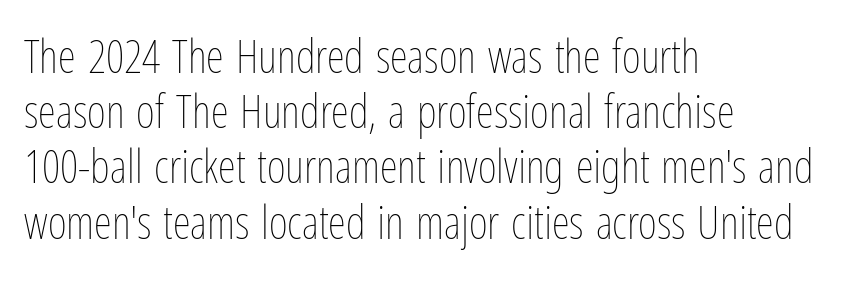
Q: Is the text bold? A: No.
Q: Is the text italic (slanted)? A: No, it is upright.
Q: Is the text underlined? A: No.
Q: How is the paragraph aligned? A: Left-aligned.
Q: Is the spacing between letters normal or unusually wide? A: Normal.
Q: Width (condensed, normal, or wide)? A: Condensed.
Q: Stroke contrast? A: Low.
Q: x-height? A: Medium.
Q: Monospaced? A: No.
